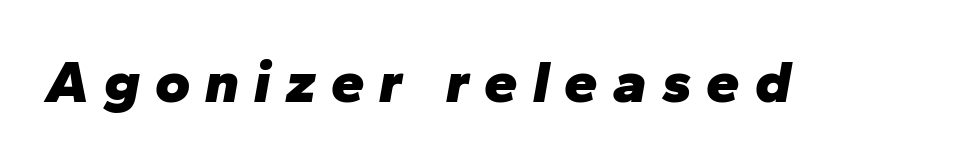
The image shows 60 px heavy type, italic (leaning right); set unusually wide letter spacing (+0.25 em), not underlined; low stroke contrast and a medium x-height.
